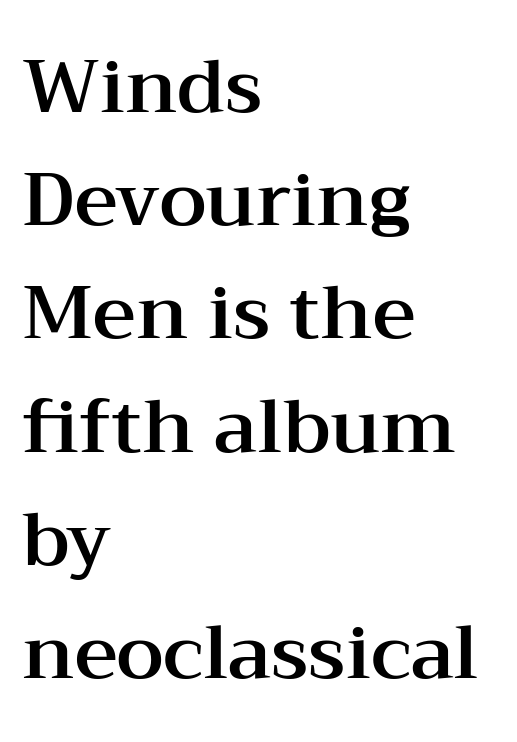
Notice how the stems are strictly vertical — no italics here. Serifs: yes, visible at the terminals of the letterforms. The lines in this sample share a left origin and differ only in where they stop. Vertically, the passage feels balanced, rows spaced as you'd expect. These lines are rendered in a variable-pitch font.
